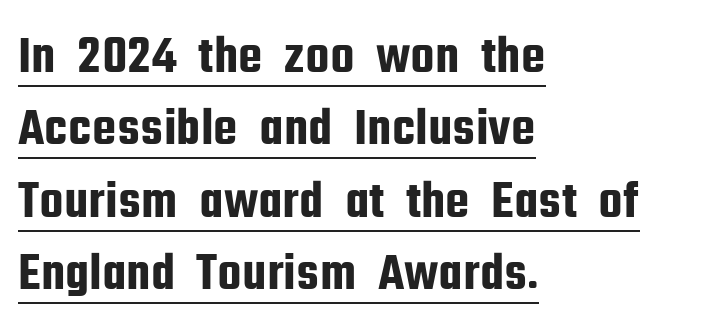
Q: Is the text italic (slanted)? A: No, it is upright.
Q: Is the typeface a serif or a sans-serif typeface? A: Sans-serif.
Q: Is the text underlined? A: Yes.
Q: How is the paragraph aligned? A: Left-aligned.
Q: Is the spacing between letters normal or unusually wide? A: Normal.
Q: Is the spacing between lines tight, normal or loose? A: Normal.
Q: Width (condensed, normal, or wide)? A: Condensed.
Q: Stroke contrast? A: Low.
Q: x-height? A: Medium.
Q: Monospaced? A: No.
